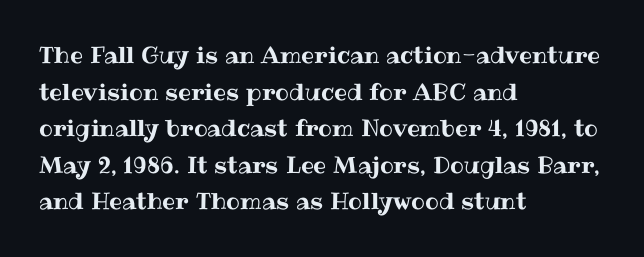
The image shows 23 px text type, upright; set left-aligned, normal line spacing (1.59x), normal letter spacing, not underlined.
